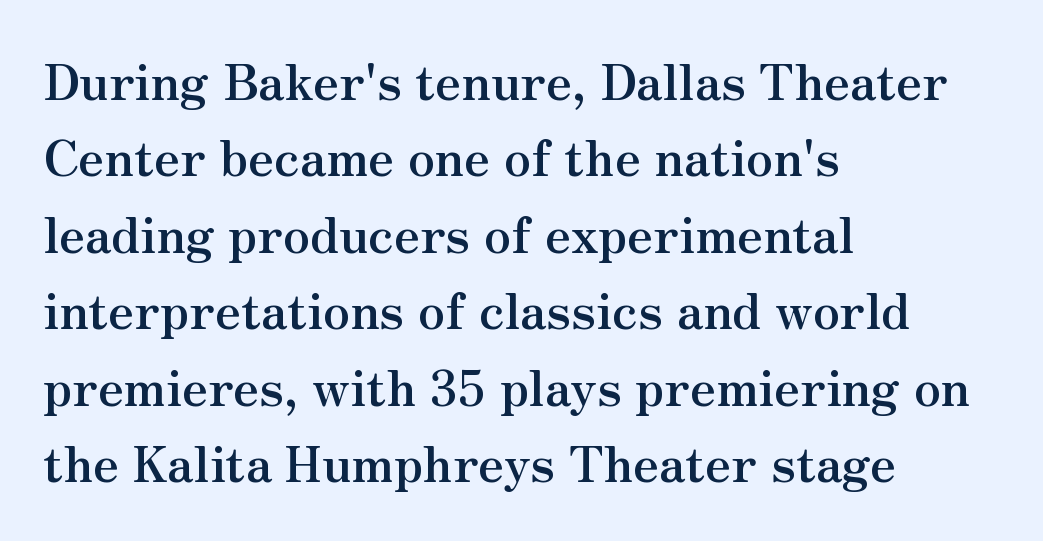
{"serif": "yes", "italic": "no", "bold": "yes", "weight": "semibold", "width": "normal", "stroke_contrast": "medium", "x_height": "small", "monospaced": "no", "underline": "no", "align": "left", "line_spacing": "normal", "line_spacing_ratio": 1.56, "letter_spacing": "normal", "letter_spacing_em": 0.0, "glyph_px": 49}
